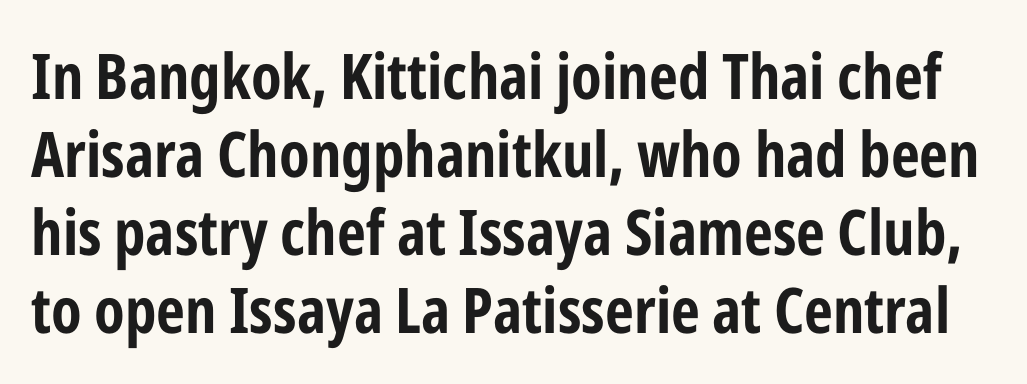
Grotesque or geometric, the face here clearly has no serifs. The face used here is rendered with its standard letterfit. The sample has been set heavy, in full bold. Varying glyph widths throughout — classic text-font behaviour. No word sits above an underline. This is roman type, the default non-slanted kind.
